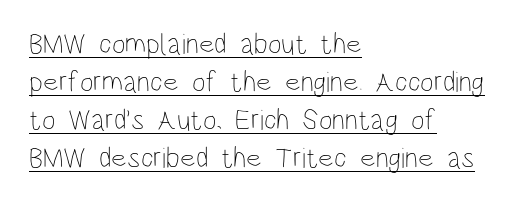
Q: Is the text bold? A: No.
Q: Is the text italic (slanted)? A: No, it is upright.
Q: Is the text underlined? A: Yes.
Q: How is the paragraph aligned? A: Left-aligned.
Q: Is the spacing between letters normal or unusually wide? A: Normal.
Q: Is the spacing between lines tight, normal or loose? A: Normal.
Q: Width (condensed, normal, or wide)? A: Condensed.
Q: Stroke contrast? A: Low.
Q: x-height? A: Large.
Q: Monospaced? A: No.
